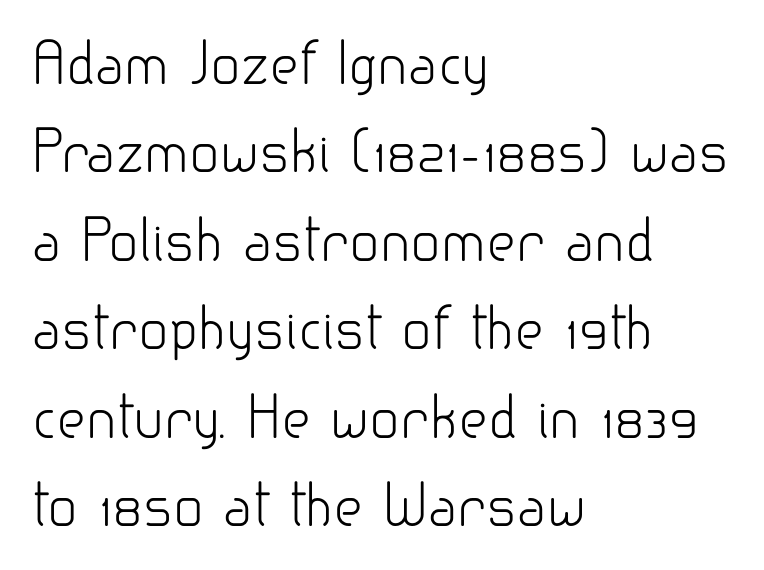
Q: Is the text bold? A: No.
Q: Is the text italic (slanted)? A: No, it is upright.
Q: Is the typeface a serif or a sans-serif typeface? A: Sans-serif.
Q: Is the text underlined? A: No.
Q: How is the paragraph aligned? A: Left-aligned.
Q: Is the spacing between letters normal or unusually wide? A: Normal.
Q: Is the spacing between lines tight, normal or loose? A: Normal.
Q: Width (condensed, normal, or wide)? A: Normal.
Q: Stroke contrast? A: Low.
Q: x-height? A: Small.
Q: Monospaced? A: No.
